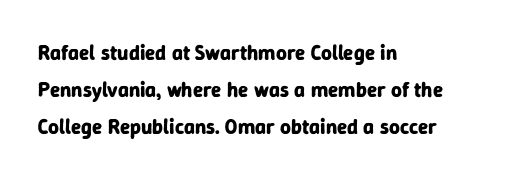
{"italic": "no", "bold": "yes", "underline": "no", "align": "left", "line_spacing_ratio": 1.76, "letter_spacing": "normal", "letter_spacing_em": 0.0, "glyph_px": 21}
